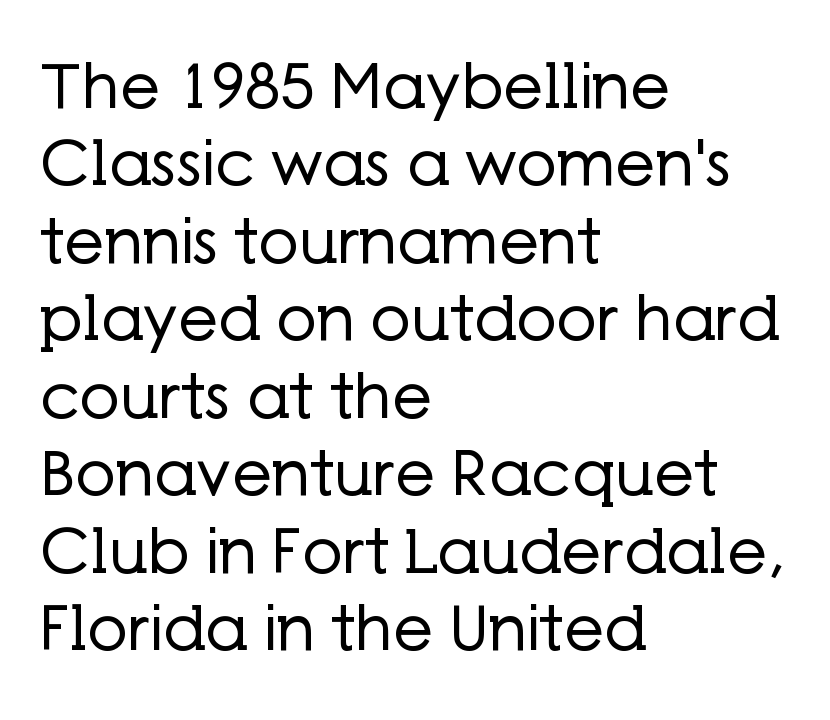
Letter spacing: default. Posture: upright roman. The string is rendered with underlining switched off. You can tell from the bare stems that sans-serif type was used.
